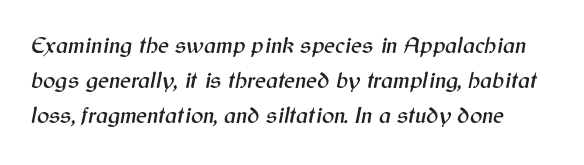
{"italic": "yes", "lean": "right", "slant_degrees": 12, "underline": "no", "line_spacing": "normal", "line_spacing_ratio": 1.53, "letter_spacing": "normal", "letter_spacing_em": 0.0, "glyph_px": 23}
